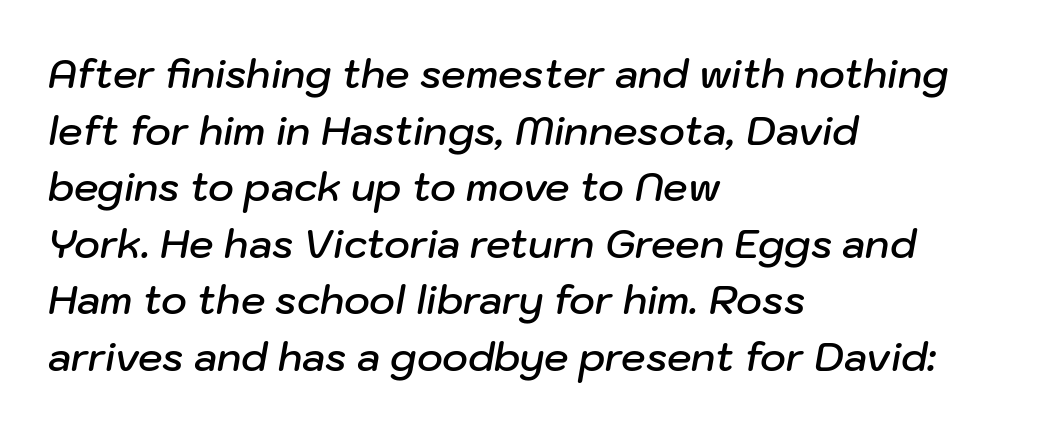
The image shows 39 px semibold type, italic (leaning right); set left-aligned, normal line spacing (1.45x), normal letter spacing, not underlined; low stroke contrast and a medium x-height.
